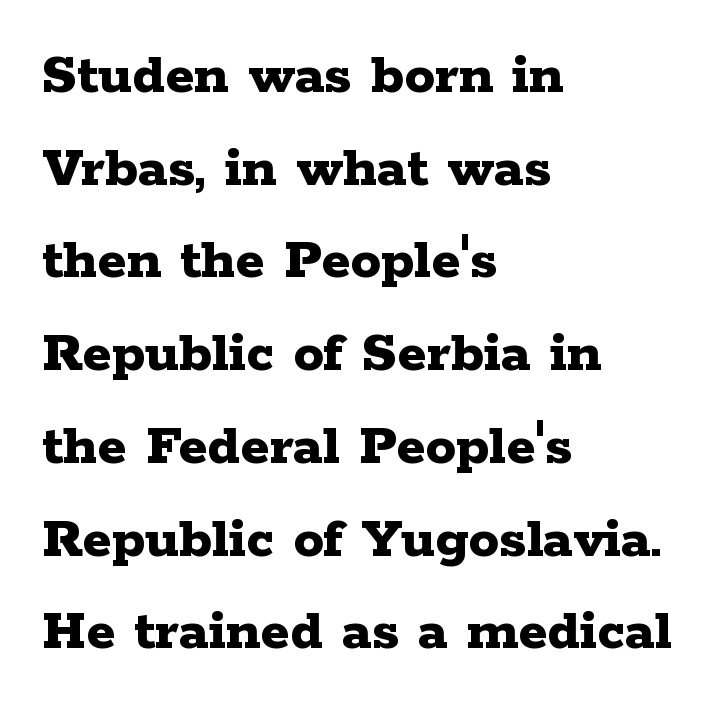
Q: Is the text bold? A: Yes.
Q: Is the text italic (slanted)? A: No, it is upright.
Q: Is the typeface a serif or a sans-serif typeface? A: Serif.
Q: Is the text underlined? A: No.
Q: How is the paragraph aligned? A: Left-aligned.
Q: Is the spacing between letters normal or unusually wide? A: Normal.
Q: Is the spacing between lines tight, normal or loose? A: Normal.
Q: Width (condensed, normal, or wide)? A: Wide.
Q: Stroke contrast? A: Low.
Q: x-height? A: Medium.
Q: Monospaced? A: No.
